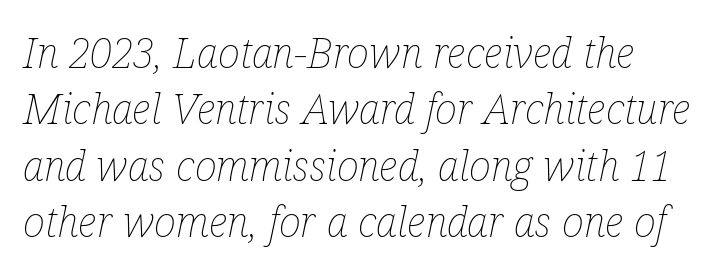
{"italic": "yes", "lean": "right", "slant_degrees": 12, "bold": "no", "weight": "thin", "width": "condensed", "stroke_contrast": "low", "x_height": "medium", "monospaced": "no", "underline": "no", "line_spacing": "normal", "line_spacing_ratio": 1.34, "letter_spacing": "normal", "letter_spacing_em": 0.0, "glyph_px": 42}
